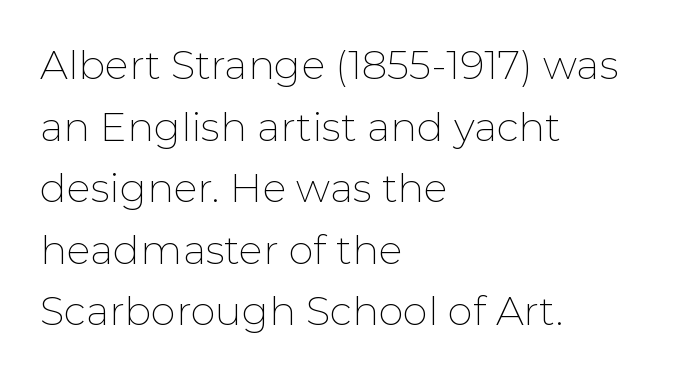
Nope, no serifs anywhere on these letters. The rendering keeps characters at their native spacing. Students, observe: this is what conventionally led text looks like. Layout note: lines flush left. This is roman type, the default non-slanted kind.
